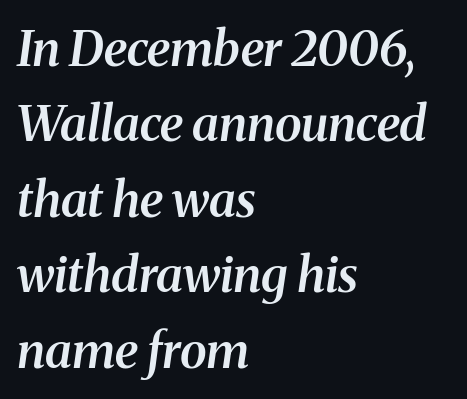
Q: Is the text bold? A: Semi-bold.
Q: Is the text italic (slanted)? A: Yes, it leans right by about 8 degrees.
Q: Is the typeface a serif or a sans-serif typeface? A: Serif.
Q: Is the text underlined? A: No.
Q: How is the paragraph aligned? A: Left-aligned.
Q: Is the spacing between letters normal or unusually wide? A: Normal.
Q: Is the spacing between lines tight, normal or loose? A: Normal.
Q: Width (condensed, normal, or wide)? A: Normal.
Q: Stroke contrast? A: Medium.
Q: x-height? A: Medium.
Q: Monospaced? A: No.
